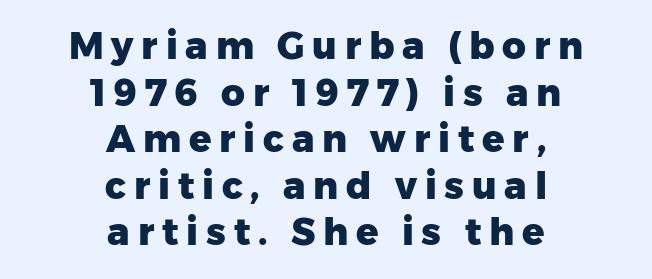
The image shows 37 px heavy sans-serif type, upright; set centered, normal line spacing (1.26x), unusually wide letter spacing (+0.21 em), not underlined; low stroke contrast and a medium x-height.
